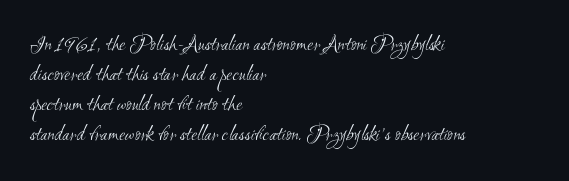
{"bold": "no", "underline": "no", "align": "left", "line_spacing": "normal", "line_spacing_ratio": 1.36, "letter_spacing": "normal", "letter_spacing_em": 0.0, "glyph_px": 22}
